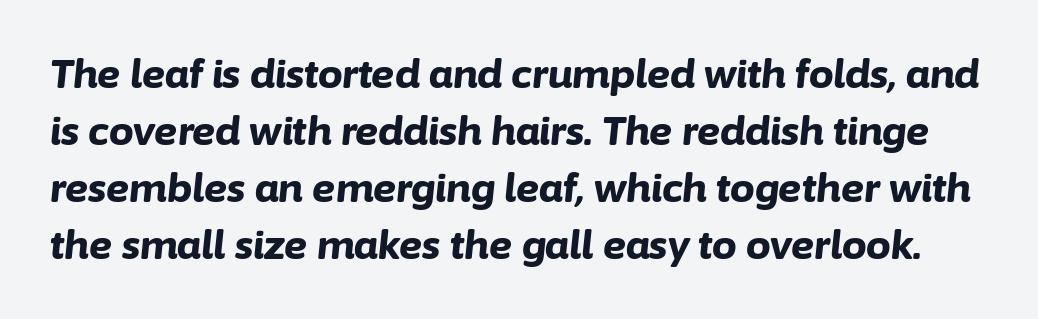
Q: Is the text bold? A: Yes.
Q: Is the text italic (slanted)? A: Yes, it leans right by about 6 degrees.
Q: Is the text underlined? A: No.
Q: Is the spacing between letters normal or unusually wide? A: Normal.
Q: Is the spacing between lines tight, normal or loose? A: Normal.
Q: Width (condensed, normal, or wide)? A: Normal.
Q: Stroke contrast? A: Low.
Q: x-height? A: Medium.
Q: Monospaced? A: No.
